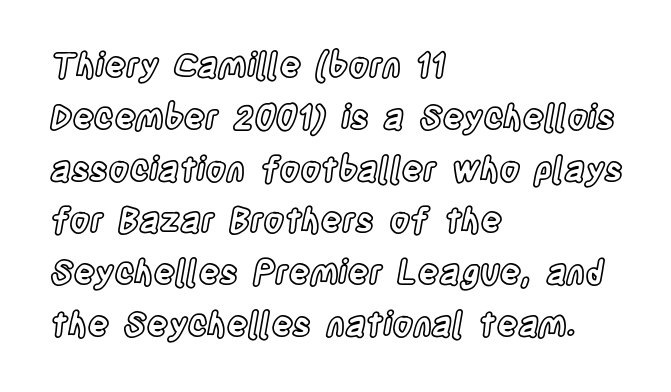
The image shows 33 px condensed type; set left-aligned, normal line spacing (1.57x), normal letter spacing, not underlined; a large x-height.
